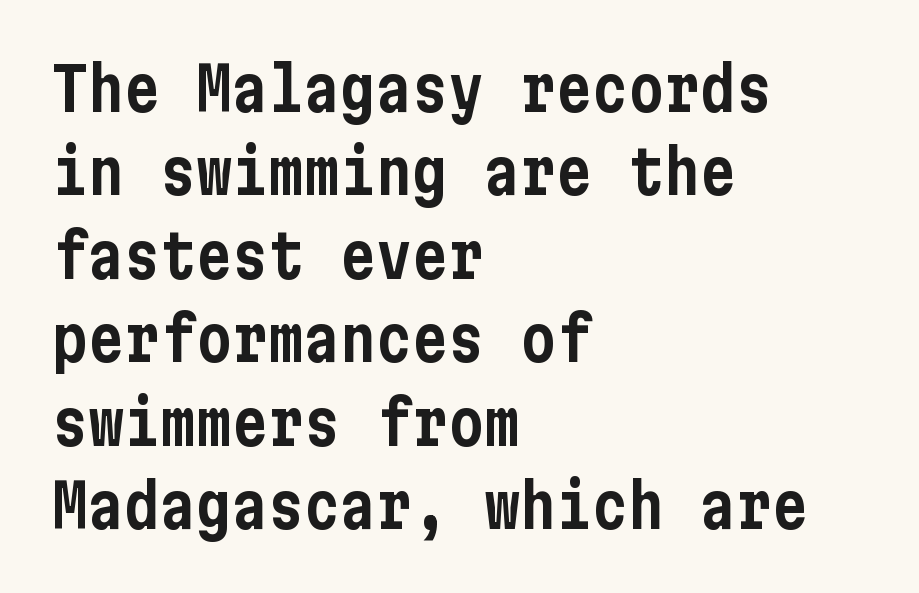
Q: Is the text italic (slanted)? A: No, it is upright.
Q: Is the typeface a serif or a sans-serif typeface? A: Sans-serif.
Q: Is the text underlined? A: No.
Q: How is the paragraph aligned? A: Left-aligned.
Q: Is the spacing between letters normal or unusually wide? A: Normal.
Q: Is the spacing between lines tight, normal or loose? A: Normal.
Q: Width (condensed, normal, or wide)? A: Condensed.
Q: Stroke contrast? A: Low.
Q: x-height? A: Medium.
